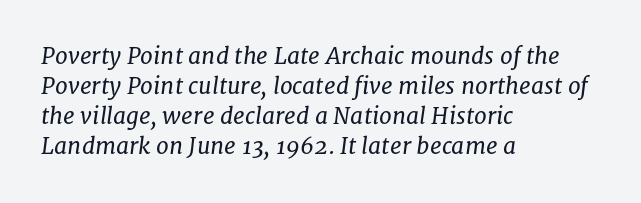
The image shows 23 px text type, italic (leaning right); set left-aligned, normal line spacing (1.31x), normal letter spacing, not underlined.
